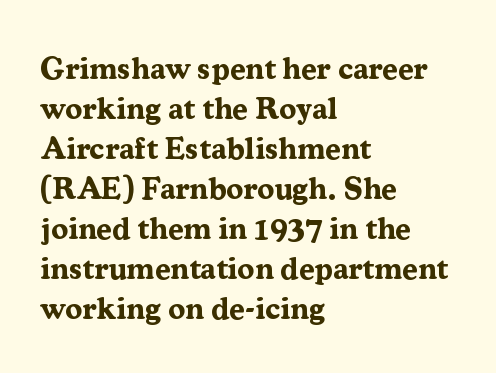
{"serif": "yes", "italic": "no", "bold": "yes", "weight": "bold", "width": "normal", "stroke_contrast": "medium", "x_height": "medium", "monospaced": "no", "underline": "no", "align": "left", "line_spacing": "normal", "line_spacing_ratio": 1.29, "letter_spacing": "normal", "letter_spacing_em": 0.0, "glyph_px": 31}
